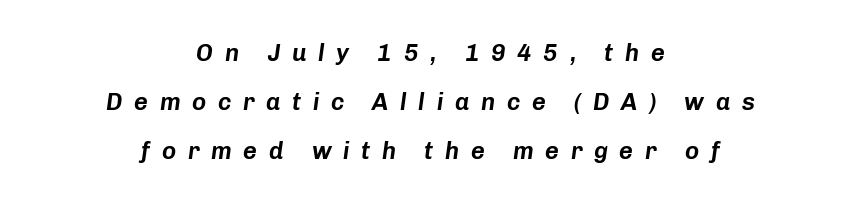
The passage shown is not underscored anywhere. Honestly, the rows look like they've been pulled way apart. These lines are centered, leaving both edges ragged. This sample uses an oblique cut, with every glyph tilted off the vertical. Look at the tracking — it's clearly loosened, letters drifting apart.
